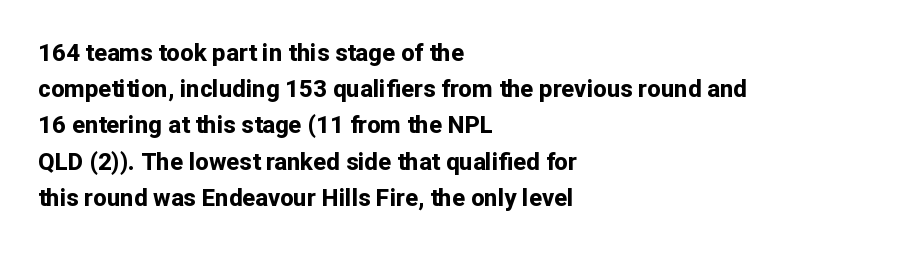
The vertical gap from one line to the next is medium. In terms of posture, this sample is upright. Look at the stroke-to-counter ratio: heavy, a bold. Clear beneath every line of the passage. Casual observation: everything's shoved over to the left. You could call the tracking neutral — neither tight nor loose.
